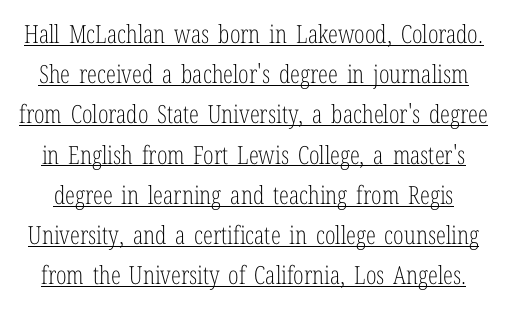
The image shows 25 px text type, upright; set normal line spacing (1.61x), normal letter spacing, underlined.
